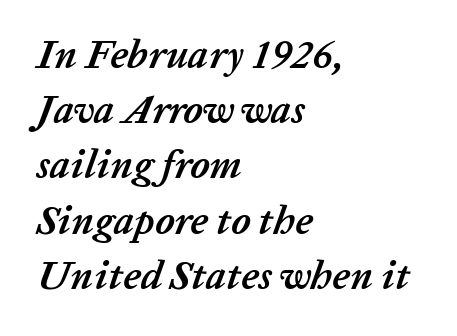
Q: Is the text bold? A: Yes.
Q: Is the text italic (slanted)? A: Yes, it leans right by about 20 degrees.
Q: Is the text underlined? A: No.
Q: How is the paragraph aligned? A: Left-aligned.
Q: Is the spacing between letters normal or unusually wide? A: Normal.
Q: Is the spacing between lines tight, normal or loose? A: Normal.
Q: Width (condensed, normal, or wide)? A: Normal.
Q: Stroke contrast? A: Low.
Q: x-height? A: Medium.
Q: Monospaced? A: No.
